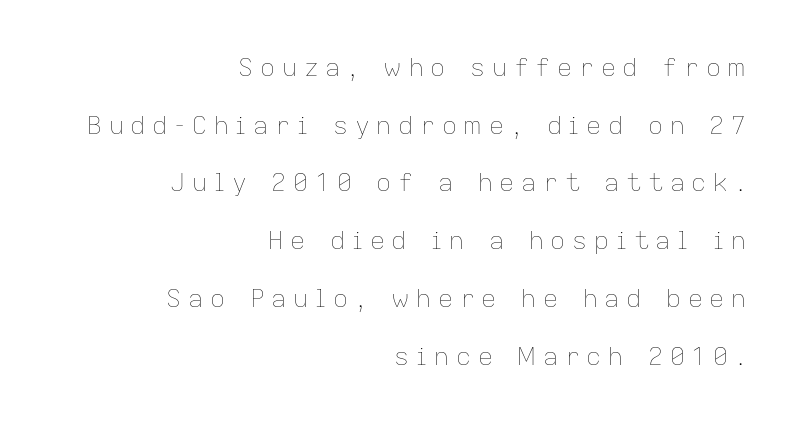
{"italic": "no", "bold": "no", "underline": "no", "align": "right", "line_spacing": "loose", "line_spacing_ratio": 2.31, "letter_spacing": "wide", "letter_spacing_em": 0.27, "glyph_px": 25}
